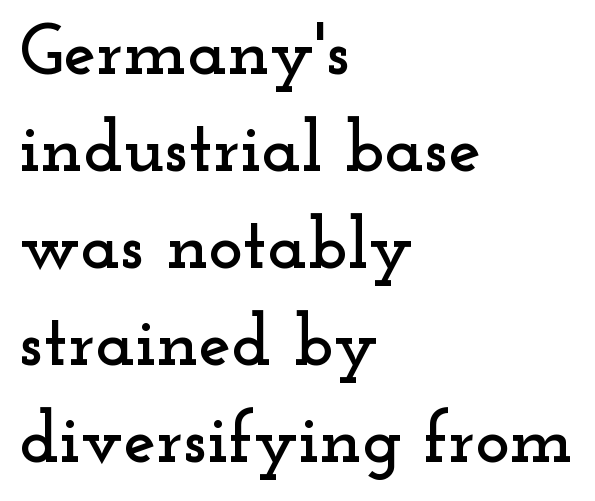
A typesetter would call this proportional, since set widths differ per character. In terms of posture, this sample is upright. The passage shown stacks its lines at a standard gap. Is this a sans? No — the strokes have serifs. Compared with typical body copy, the letter spacing here is the same. Anything drawn beneath the words? Only blank space.
